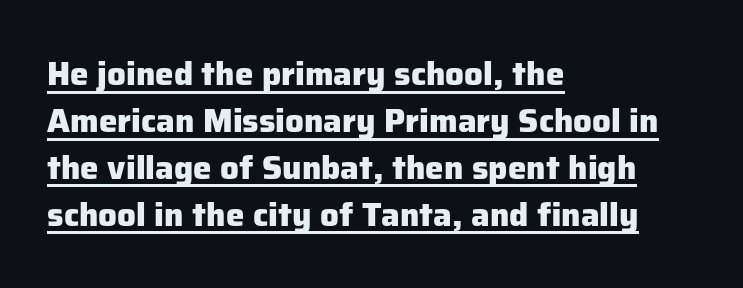
Line beginnings align vertically; line endings do not. The font is running at its bold setting. Every word sits above its own underline. Short note: letters normally spaced. It's the straight-up-and-down kind of type. The letters advance in unequal steps, a hallmark of proportional type.
